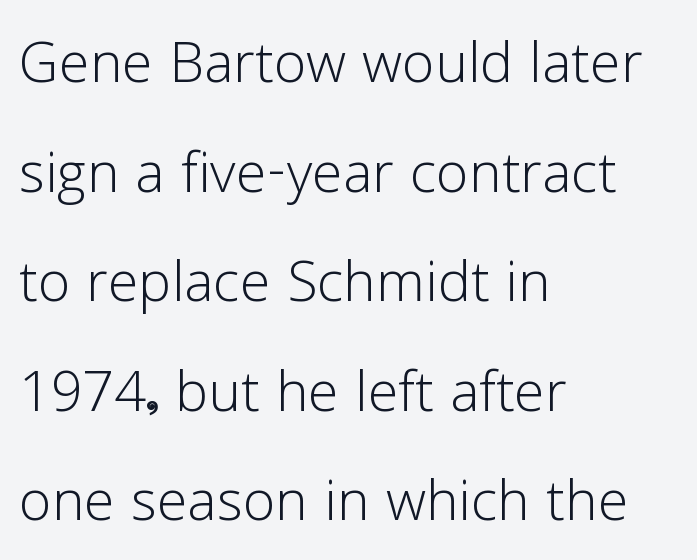
Each letter keeps its own natural width here, so spacing adapts to shape. Weight: in the light-to-regular range. Posture: upright roman. The rendering shows plain stroke endings on the letterforms — a sans-serif design. In CSS terms this would be text-align: left. Leading: standard.
